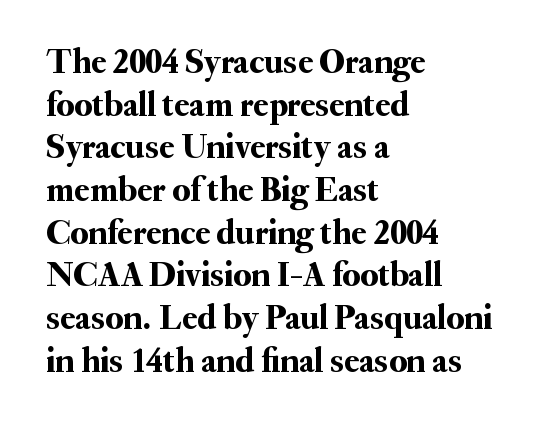
What kind of face is this? One with serifs. Note the varied advance widths — an 'i' is clearly narrower than an 'm'. A clean baseline with only descenders dipping below it. The type is set solid horizontally, with unmodified tracking. Posture: upright roman. Is the block centered? No — it sits flush against the left margin.
